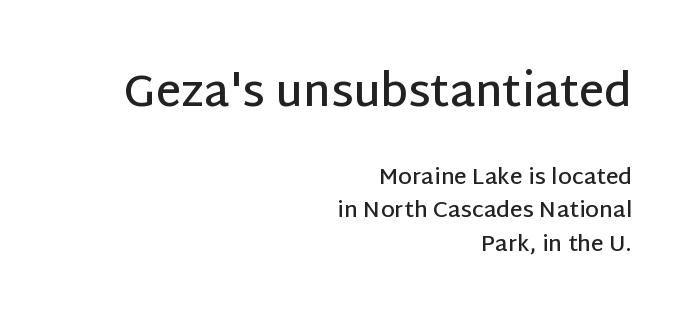
The image shows 44 px semibold sans-serif type, upright; set right-aligned, normal line spacing (1.53x), normal letter spacing, not underlined; the first (top) block is 2.0x larger; low stroke contrast and a large x-height.
